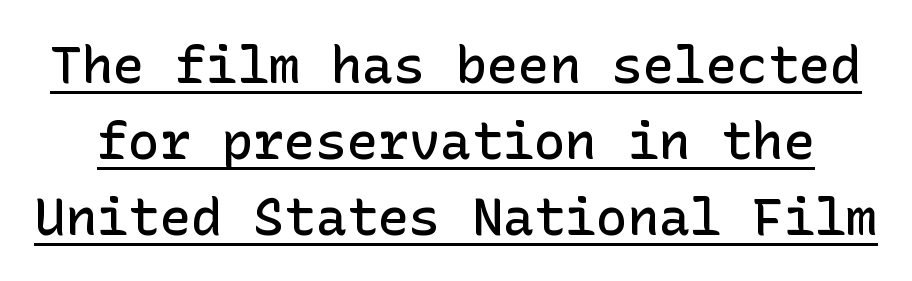
The image shows 52 px semibold sans-serif type, upright; set normal line spacing (1.46x), normal letter spacing, underlined; low stroke contrast and a medium x-height.
